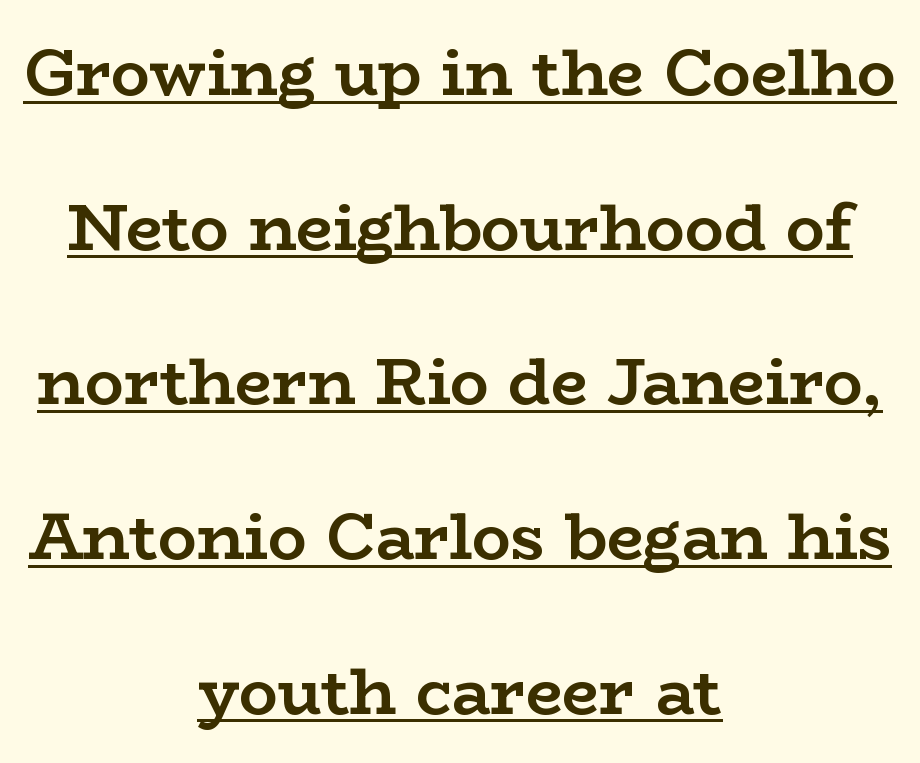
Characters follow at the spacing the type designer built in. The typesetter has applied underlining to the passage shown. Italic? Not at all — the glyphs are vertical. This sample is center-justified, so both line endings float freely. The font is running at its bold setting. Serifs: yes, visible at the terminals of the letterforms.
